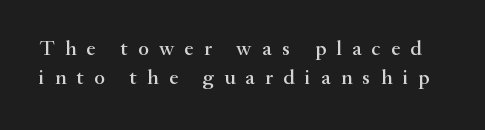
The letters are spread apart with noticeably loose tracking. Is there much room between lines? A standard amount, neither cramped nor airy. A bare baseline throughout the passage. Ascenders rise straight up at ninety degrees.
